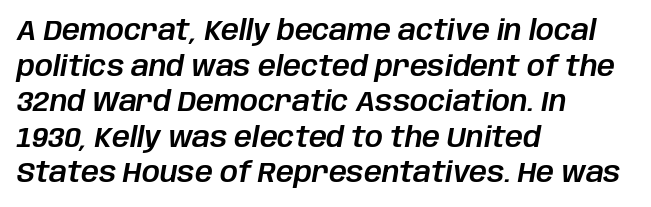
A typesetter would mark this as italic. Inter-character spacing is left at the font's built-in metrics. The specimen omits any rule beneath the text block's lines. The vertical gap from one line to the next is medium.
